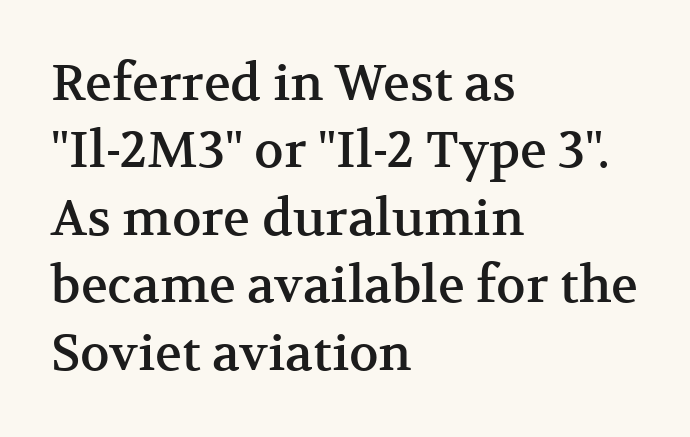
Character widths vary here, with narrow letters taking less room than wide ones. The specimen omits any rule beneath the text block's lines. The space between consecutive lines is moderate. The letters stand straight up with perfectly vertical stems. Observe the serifs anchoring each vertical stroke in this sample. Reading down the block, your eye returns to a fixed left position each line.
